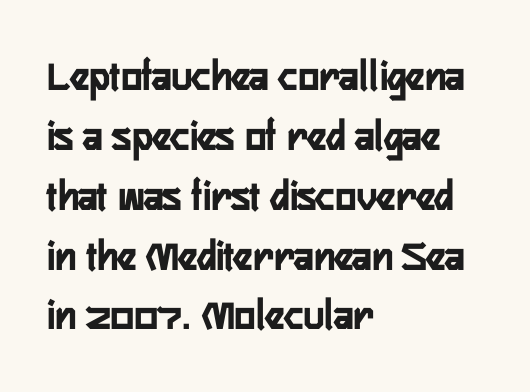
Q: Is the text bold? A: Yes.
Q: Is the text italic (slanted)? A: No, it is upright.
Q: Is the typeface a serif or a sans-serif typeface? A: Sans-serif.
Q: Is the text underlined? A: No.
Q: How is the paragraph aligned? A: Left-aligned.
Q: Is the spacing between letters normal or unusually wide? A: Normal.
Q: Is the spacing between lines tight, normal or loose? A: Normal.
Q: Width (condensed, normal, or wide)? A: Condensed.
Q: Stroke contrast? A: Low.
Q: x-height? A: Medium.
Q: Monospaced? A: No.
